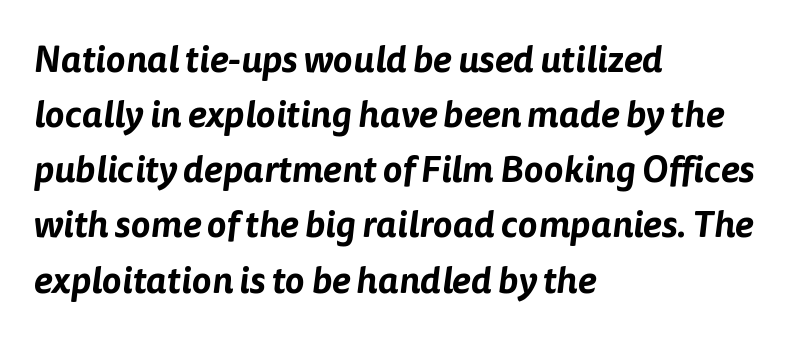
{"serif": "no", "width": "normal", "stroke_contrast": "low", "x_height": "medium", "monospaced": "no", "underline": "no", "align": "left", "line_spacing": "normal", "line_spacing_ratio": 1.49, "letter_spacing": "normal", "letter_spacing_em": 0.0, "glyph_px": 37}
